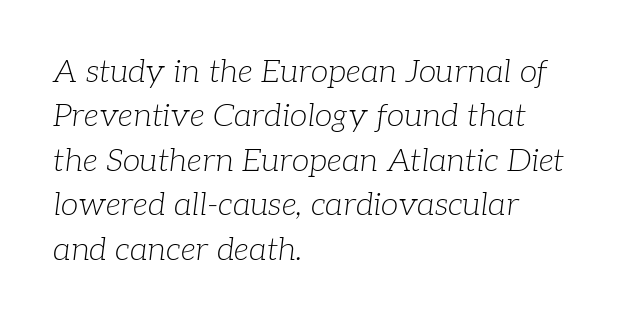
{"serif": "yes", "italic": "yes", "lean": "right", "slant_degrees": 7, "bold": "no", "weight": "light", "width": "normal", "stroke_contrast": "low", "x_height": "medium", "monospaced": "no", "underline": "no", "align": "left", "line_spacing": "normal", "line_spacing_ratio": 1.39, "letter_spacing": "normal", "letter_spacing_em": 0.0, "glyph_px": 32}
